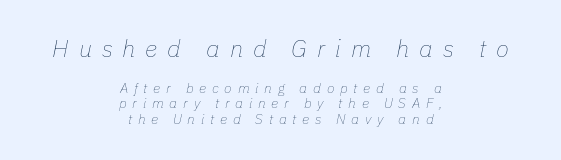
The image shows 24 px text type, italic (leaning right); set centered, tight line spacing (1.11x), unusually wide letter spacing (+0.41 em), not underlined; the first (top) block is 1.71x larger.
